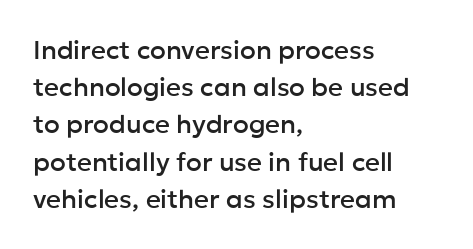
The image shows 26 px text type, upright; set left-aligned, normal line spacing (1.43x), normal letter spacing, not underlined.
